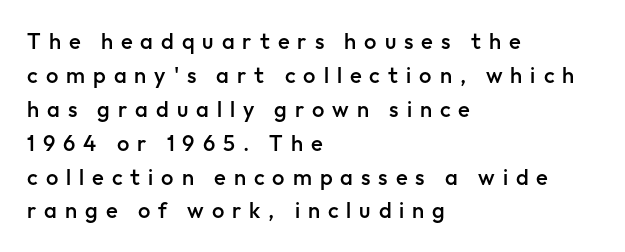
Q: Is the text bold? A: Semi-bold.
Q: Is the text italic (slanted)? A: No, it is upright.
Q: Is the text underlined? A: No.
Q: How is the paragraph aligned? A: Left-aligned.
Q: Is the spacing between letters normal or unusually wide? A: Unusually wide.
Q: Is the spacing between lines tight, normal or loose? A: Normal.
